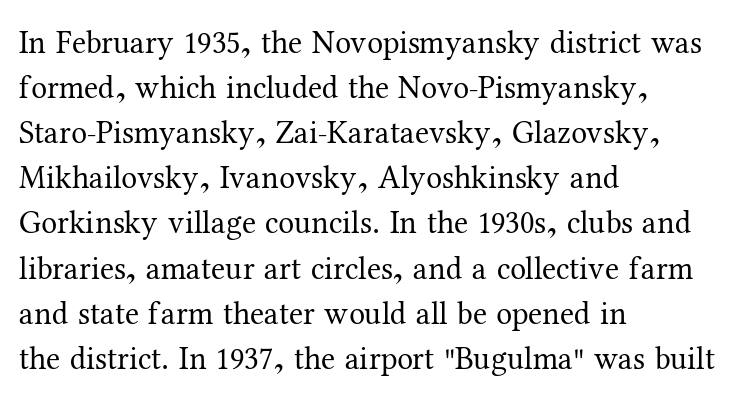
{"serif": "yes", "italic": "no", "bold": "no", "weight": "regular", "width": "normal", "stroke_contrast": "medium", "x_height": "medium", "monospaced": "no", "underline": "no", "align": "left", "line_spacing": "normal", "line_spacing_ratio": 1.41, "letter_spacing": "normal", "letter_spacing_em": 0.0, "glyph_px": 32}
